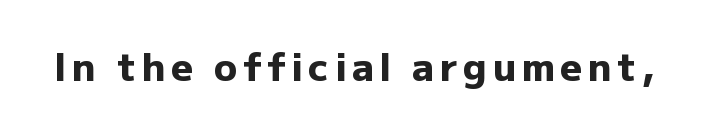
The image shows 38 px heavy sans-serif type, upright; set not underlined; low stroke contrast and a medium x-height.
